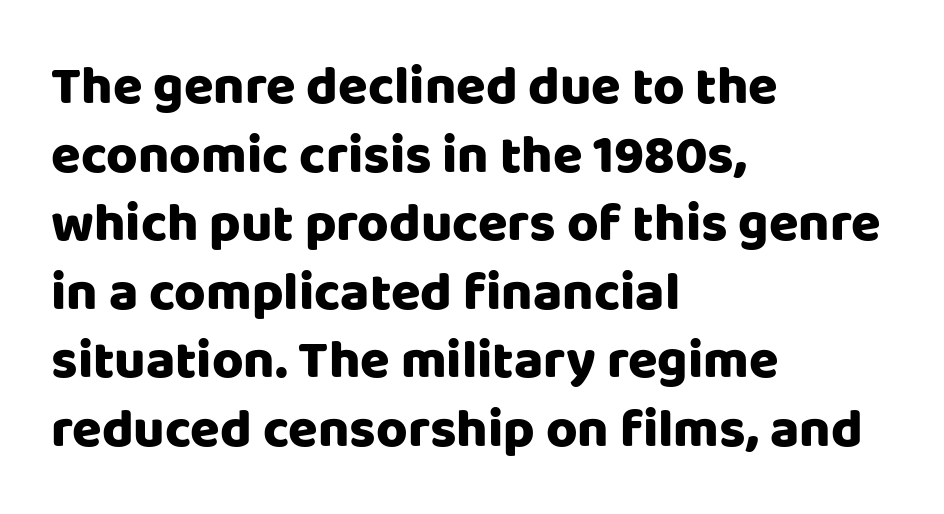
The image shows 54 px sans-serif type, upright; set left-aligned, normal line spacing (1.27x), normal letter spacing, not underlined; low stroke contrast and a large x-height.
